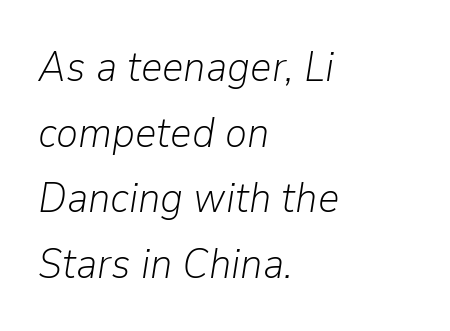
The image shows 42 px light type, italic (leaning right); set left-aligned, normal line spacing (1.56x), normal letter spacing, not underlined; low stroke contrast and a medium x-height.
